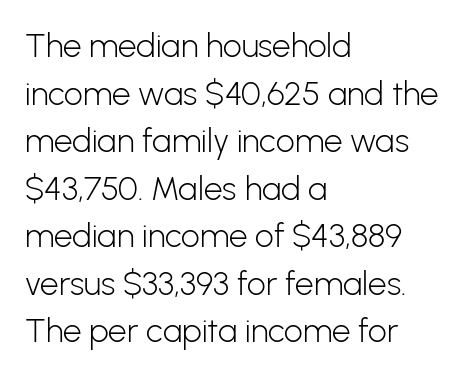
Q: Is the text bold? A: No.
Q: Is the text italic (slanted)? A: No, it is upright.
Q: Is the typeface a serif or a sans-serif typeface? A: Sans-serif.
Q: Is the text underlined? A: No.
Q: How is the paragraph aligned? A: Left-aligned.
Q: Is the spacing between letters normal or unusually wide? A: Normal.
Q: Is the spacing between lines tight, normal or loose? A: Normal.
Q: Width (condensed, normal, or wide)? A: Normal.
Q: Stroke contrast? A: Low.
Q: x-height? A: Medium.
Q: Monospaced? A: No.
